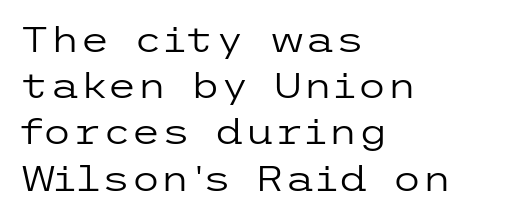
The image shows 34 px regular-weight, wide sans-serif type, upright; set left-aligned, normal line spacing (1.36x), normal letter spacing, not underlined; low stroke contrast and a medium x-height.
